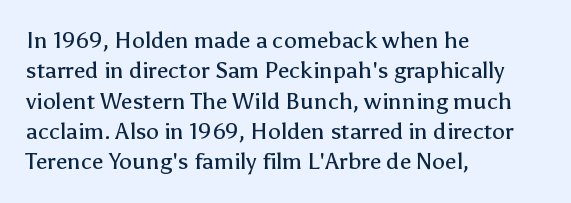
Q: Is the text bold? A: No.
Q: Is the text italic (slanted)? A: No, it is upright.
Q: Is the text underlined? A: No.
Q: How is the paragraph aligned? A: Left-aligned.
Q: Is the spacing between letters normal or unusually wide? A: Normal.
Q: Is the spacing between lines tight, normal or loose? A: Normal.
